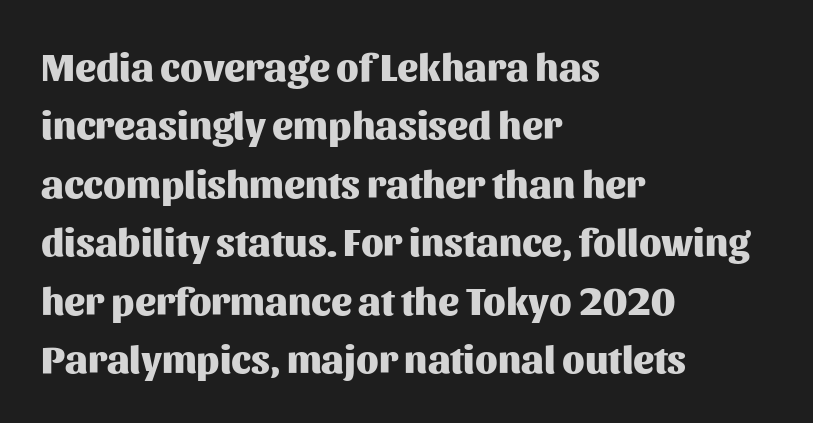
{"serif": "no", "italic": "no", "bold": "yes", "weight": "heavy", "width": "normal", "stroke_contrast": "medium", "x_height": "medium", "monospaced": "no", "underline": "no", "align": "left", "line_spacing": "normal", "line_spacing_ratio": 1.5, "letter_spacing": "normal", "letter_spacing_em": 0.0, "glyph_px": 39}
